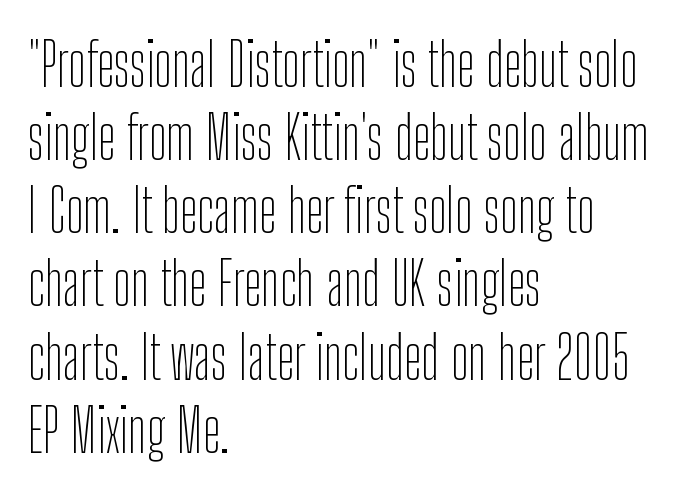
Beneath every word, the page is bare. Caption: standard tracking, unaltered. Type style note: lacks serifs. In terms of posture, this sample is upright. The font sits on the lighter half of the weight spectrum, regular included.
